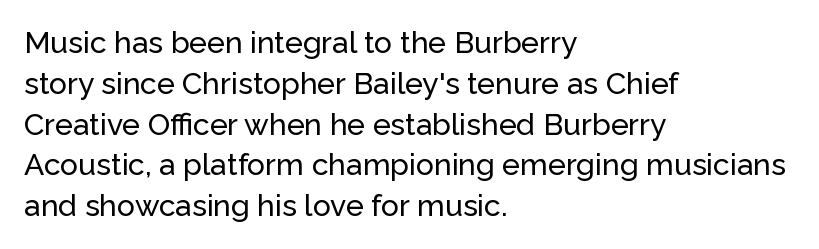
The image shows 30 px sans-serif type, upright; set left-aligned, normal line spacing (1.36x), normal letter spacing, not underlined; low stroke contrast and a medium x-height.
